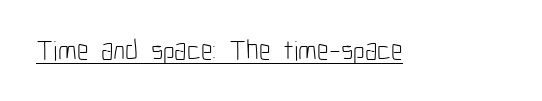
{"serif": "no", "italic": "no", "bold": "no", "weight": "light", "width": "condensed", "stroke_contrast": "low", "x_height": "medium", "monospaced": "no", "underline": "yes", "letter_spacing": "normal", "letter_spacing_em": 0.0, "glyph_px": 28}
